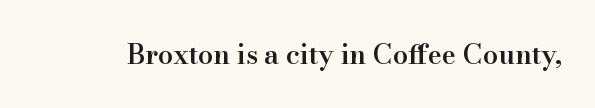
Q: Is the text bold? A: Semi-bold.
Q: Is the text italic (slanted)? A: No, it is upright.
Q: Is the text underlined? A: No.
Q: Is the spacing between letters normal or unusually wide? A: Normal.
